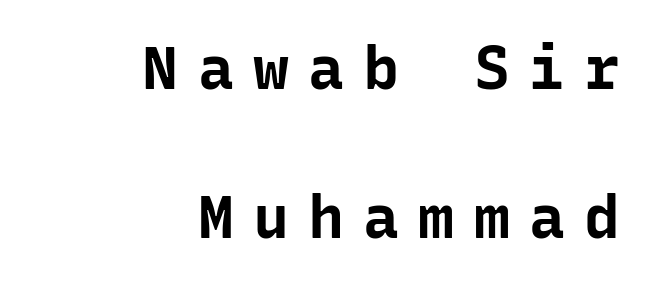
{"serif": "no", "italic": "no", "bold": "yes", "weight": "bold", "width": "normal", "stroke_contrast": "low", "x_height": "medium", "monospaced": "yes", "underline": "no", "align": "right", "line_spacing": "loose", "line_spacing_ratio": 2.49, "letter_spacing": "wide", "letter_spacing_em": 0.32, "glyph_px": 60}
